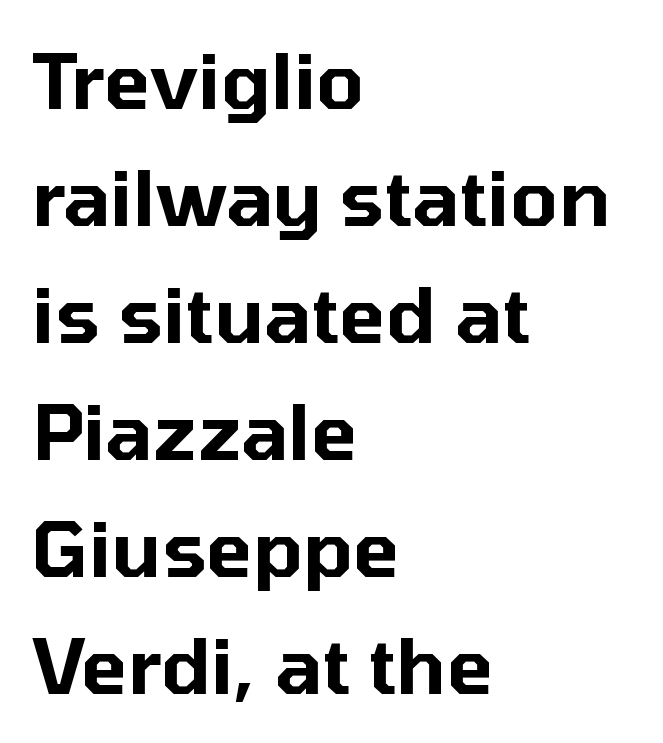
{"serif": "no", "italic": "no", "width": "normal", "stroke_contrast": "low", "x_height": "medium", "monospaced": "no", "underline": "no", "align": "left", "line_spacing": "normal", "line_spacing_ratio": 1.52, "letter_spacing": "normal", "letter_spacing_em": 0.0, "glyph_px": 77}
